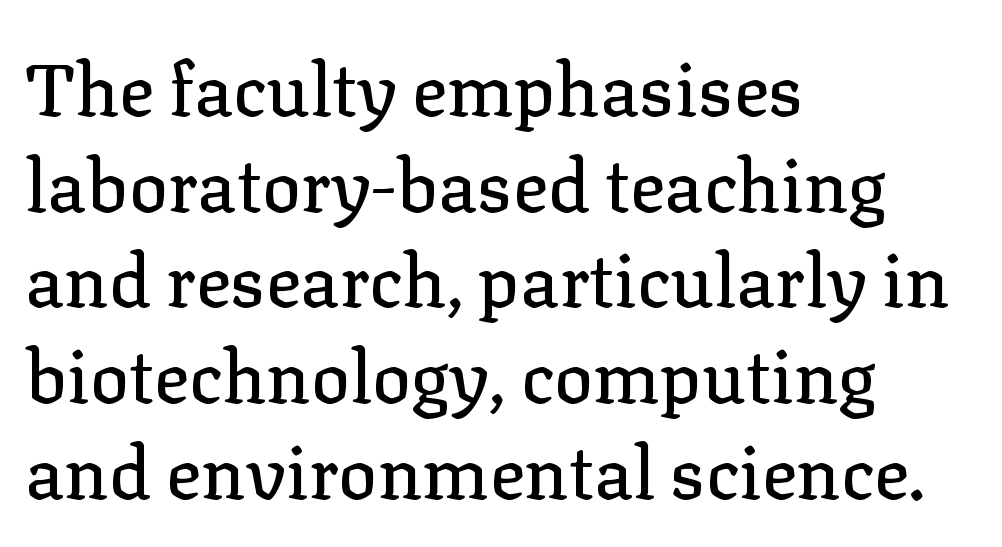
{"serif": "yes", "italic": "no", "width": "normal", "stroke_contrast": "low", "x_height": "medium", "monospaced": "no", "underline": "no", "align": "left", "line_spacing": "normal", "line_spacing_ratio": 1.31, "letter_spacing": "normal", "letter_spacing_em": 0.0, "glyph_px": 73}
